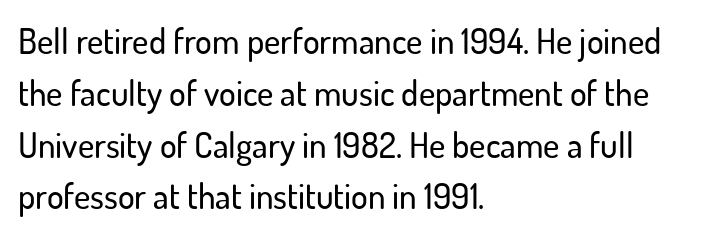
Q: Is the text italic (slanted)? A: No, it is upright.
Q: Is the typeface a serif or a sans-serif typeface? A: Sans-serif.
Q: Is the text underlined? A: No.
Q: How is the paragraph aligned? A: Left-aligned.
Q: Is the spacing between letters normal or unusually wide? A: Normal.
Q: Is the spacing between lines tight, normal or loose? A: Normal.
Q: Width (condensed, normal, or wide)? A: Normal.
Q: Stroke contrast? A: Low.
Q: x-height? A: Small.
Q: Monospaced? A: No.
